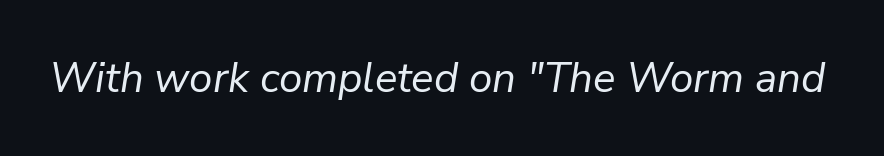
The image shows 42 px regular-weight type, italic (leaning right); set normal letter spacing, not underlined; low stroke contrast and a medium x-height.
